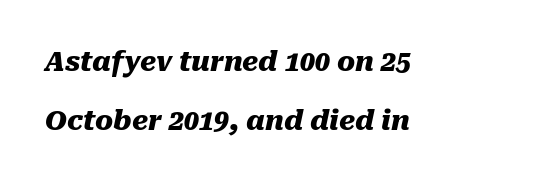
The image shows 27 px bold type, italic (leaning right); set left-aligned, loose line spacing (2.19x), normal letter spacing, not underlined.
